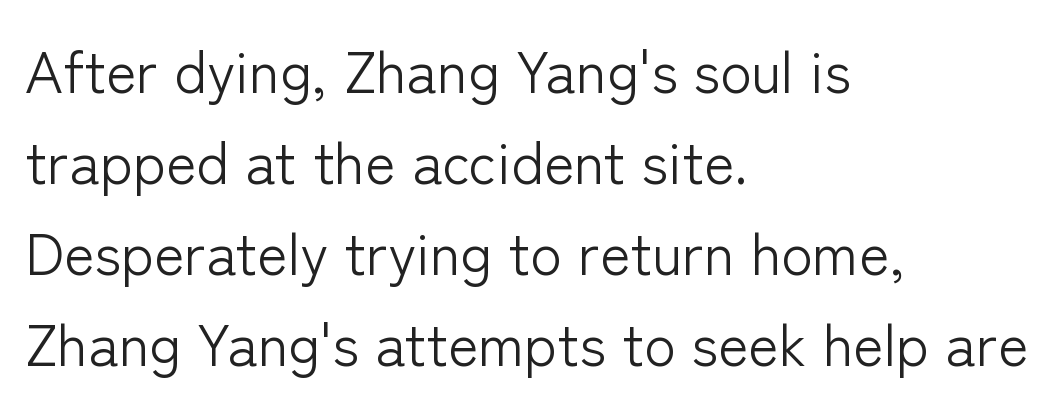
Q: Is the text bold? A: No.
Q: Is the text italic (slanted)? A: No, it is upright.
Q: Is the typeface a serif or a sans-serif typeface? A: Sans-serif.
Q: Is the text underlined? A: No.
Q: How is the paragraph aligned? A: Left-aligned.
Q: Is the spacing between letters normal or unusually wide? A: Normal.
Q: Is the spacing between lines tight, normal or loose? A: Normal.
Q: Width (condensed, normal, or wide)? A: Normal.
Q: Stroke contrast? A: Low.
Q: x-height? A: Medium.
Q: Monospaced? A: No.
